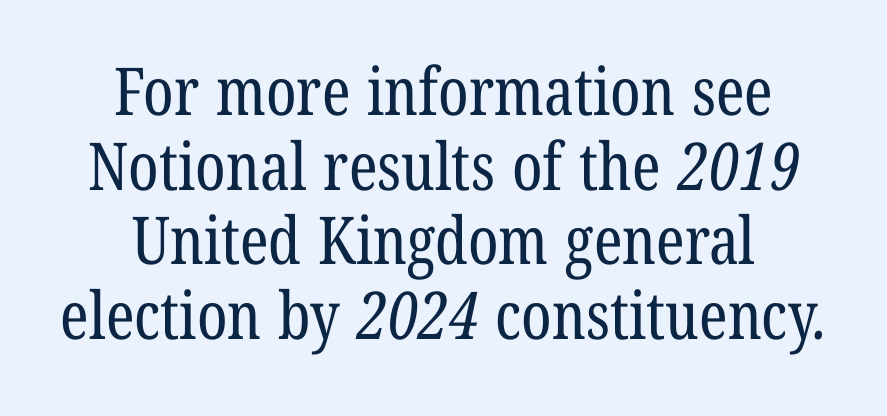
Q: Is the text bold? A: No.
Q: Is the typeface a serif or a sans-serif typeface? A: Serif.
Q: Is the text underlined? A: No.
Q: How is the paragraph aligned? A: Centered.
Q: Is the spacing between letters normal or unusually wide? A: Normal.
Q: Is the spacing between lines tight, normal or loose? A: Tight.
Q: Width (condensed, normal, or wide)? A: Condensed.
Q: Stroke contrast? A: Low.
Q: x-height? A: Medium.
Q: Monospaced? A: No.
